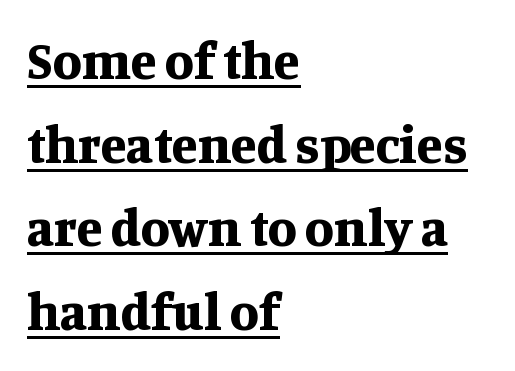
The image shows 53 px bold serif type, upright; set left-aligned, normal line spacing (1.58x), normal letter spacing, underlined; medium stroke contrast and a large x-height.
